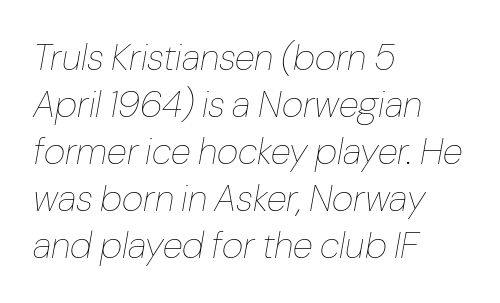
Q: Is the text bold? A: No.
Q: Is the text italic (slanted)? A: Yes, it leans right by about 10 degrees.
Q: Is the text underlined? A: No.
Q: How is the paragraph aligned? A: Left-aligned.
Q: Is the spacing between letters normal or unusually wide? A: Normal.
Q: Is the spacing between lines tight, normal or loose? A: Normal.
Q: Width (condensed, normal, or wide)? A: Normal.
Q: Stroke contrast? A: Low.
Q: x-height? A: Medium.
Q: Monospaced? A: No.
